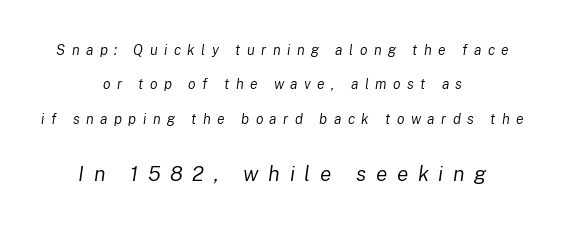
Q: Is the text bold? A: No.
Q: Is the text italic (slanted)? A: Yes, it leans right by about 8 degrees.
Q: Is the text underlined? A: No.
Q: How is the paragraph aligned? A: Centered.
Q: Is the spacing between letters normal or unusually wide? A: Unusually wide.
Q: Is the spacing between lines tight, normal or loose? A: Loose.
Q: Which block of text is set in a larger size, the first (top) or the second (bottom)? A: The second (bottom) one.
